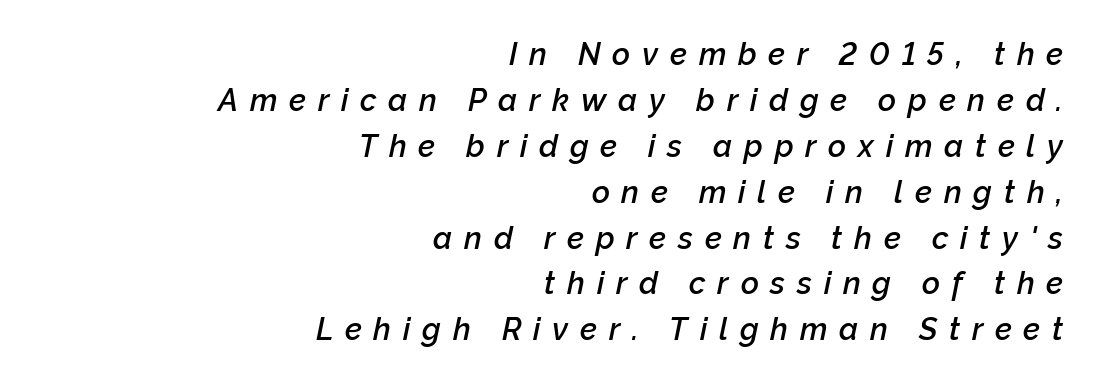
This sample has the flowing, uneven cadence of proportional lettering. The lines are quadded right. Nobody drew a line under any word here. The letterforms stand isolated, each surrounded by extra space. The passage shown stacks its lines at a standard gap.
